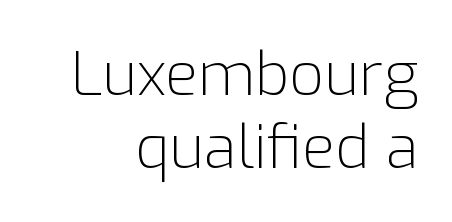
{"serif": "no", "italic": "no", "bold": "no", "weight": "light", "width": "normal", "stroke_contrast": "low", "x_height": "medium", "monospaced": "no", "underline": "no", "align": "right", "line_spacing_ratio": 1.21, "letter_spacing": "normal", "letter_spacing_em": 0.0, "glyph_px": 60}
